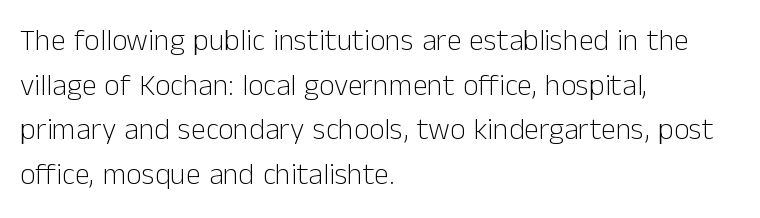
{"serif": "no", "italic": "no", "bold": "no", "weight": "light", "width": "normal", "stroke_contrast": "low", "x_height": "medium", "monospaced": "no", "underline": "no", "align": "left", "line_spacing": "normal", "line_spacing_ratio": 1.49, "letter_spacing": "normal", "letter_spacing_em": 0.0, "glyph_px": 30}
